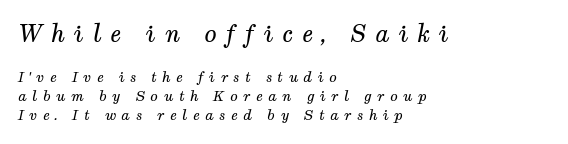
The image shows 23 px text type, italic (leaning right); set left-aligned, normal line spacing (1.35x), unusually wide letter spacing (+0.39 em), not underlined; the first (top) block is 1.64x larger.
